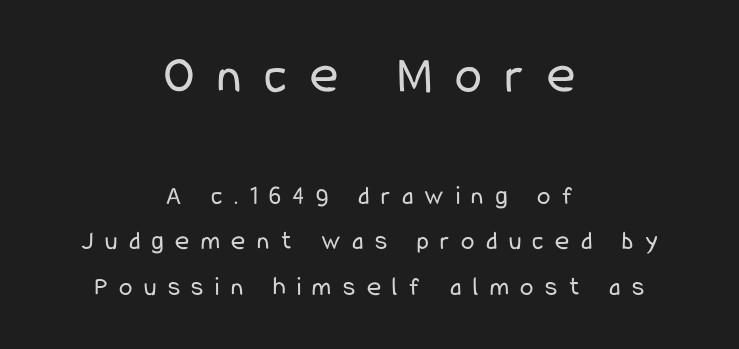
Q: Is the text bold? A: No.
Q: Is the text italic (slanted)? A: No, it is upright.
Q: Is the typeface a serif or a sans-serif typeface? A: Sans-serif.
Q: Is the text underlined? A: No.
Q: How is the paragraph aligned? A: Centered.
Q: Is the spacing between letters normal or unusually wide? A: Unusually wide.
Q: Is the spacing between lines tight, normal or loose? A: Normal.
Q: Which block of text is set in a larger size, the first (top) or the second (bottom)? A: The first (top) one.
Q: Width (condensed, normal, or wide)? A: Condensed.
Q: Stroke contrast? A: Low.
Q: x-height? A: Medium.
Q: Monospaced? A: No.
